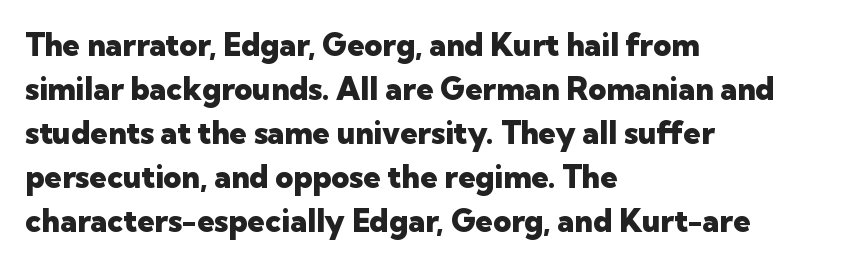
Q: Is the text bold? A: Yes.
Q: Is the text italic (slanted)? A: No, it is upright.
Q: Is the typeface a serif or a sans-serif typeface? A: Sans-serif.
Q: Is the text underlined? A: No.
Q: How is the paragraph aligned? A: Left-aligned.
Q: Is the spacing between letters normal or unusually wide? A: Normal.
Q: Is the spacing between lines tight, normal or loose? A: Normal.
Q: Width (condensed, normal, or wide)? A: Normal.
Q: Stroke contrast? A: Low.
Q: x-height? A: Medium.
Q: Monospaced? A: No.
